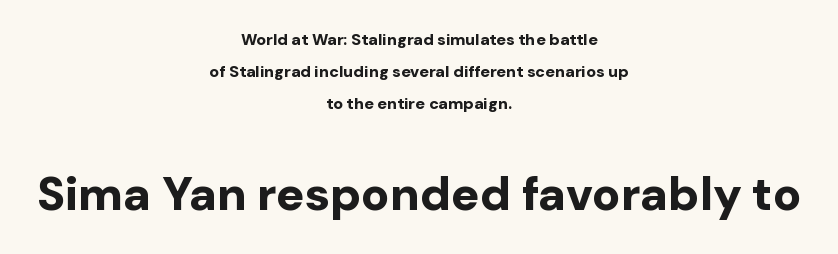
If you folded the block vertically in half, each line would mirror itself in length. Is the type bold? Yes — the strokes are clearly thick and heavy. Does the leading feel generous? Absolutely, it's lavish. Tracking here is standard; glyphs follow each other at the usual distance. Posture: vertical. In this sample the second text group is rendered at the bigger scale.
